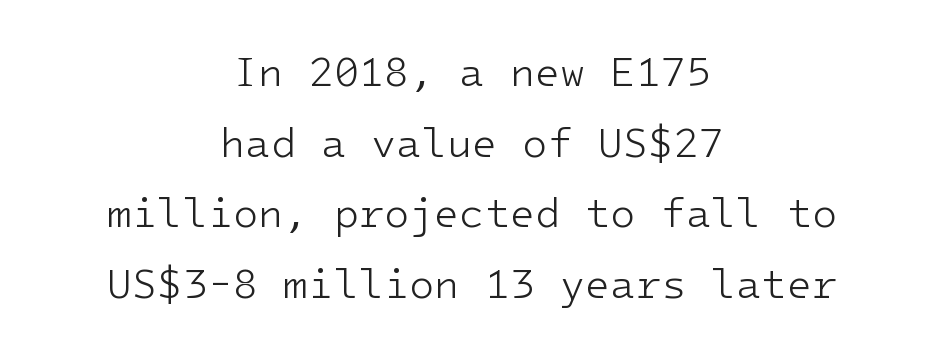
Q: Is the text bold? A: No.
Q: Is the text italic (slanted)? A: No, it is upright.
Q: Is the typeface a serif or a sans-serif typeface? A: Sans-serif.
Q: Is the text underlined? A: No.
Q: How is the paragraph aligned? A: Centered.
Q: Is the spacing between letters normal or unusually wide? A: Normal.
Q: Width (condensed, normal, or wide)? A: Normal.
Q: Stroke contrast? A: Low.
Q: x-height? A: Medium.
Q: Monospaced? A: Yes.
